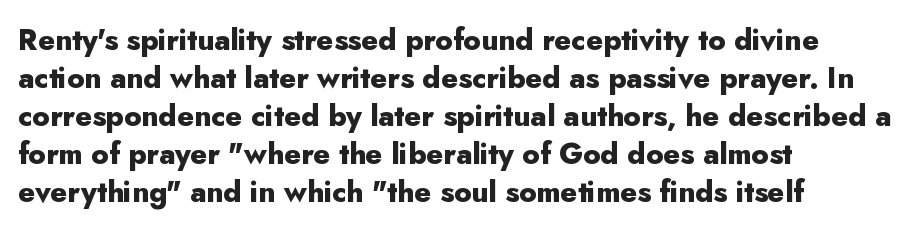
Q: Is the text bold? A: Yes.
Q: Is the text italic (slanted)? A: No, it is upright.
Q: Is the typeface a serif or a sans-serif typeface? A: Sans-serif.
Q: Is the text underlined? A: No.
Q: How is the paragraph aligned? A: Left-aligned.
Q: Is the spacing between letters normal or unusually wide? A: Normal.
Q: Is the spacing between lines tight, normal or loose? A: Normal.
Q: Width (condensed, normal, or wide)? A: Normal.
Q: Stroke contrast? A: Low.
Q: x-height? A: Small.
Q: Monospaced? A: No.
